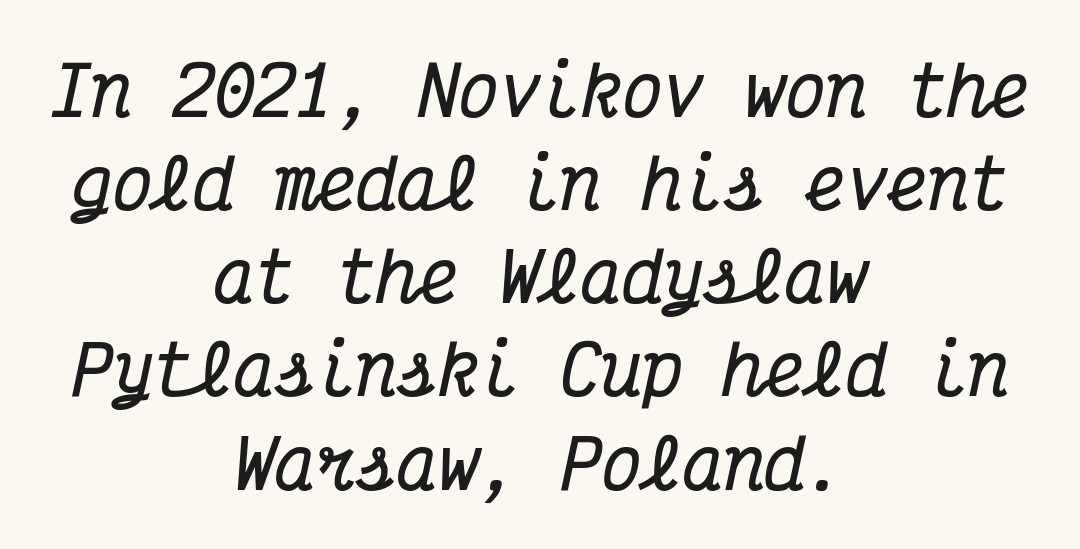
Between one letter and the next there's only the usual sliver of space. This block has exactly the height ordinary leading produces. Unmarked baselines from the first word to the last. Every character here occupies the same horizontal width, giving the sample a typewriter-like rhythm.
